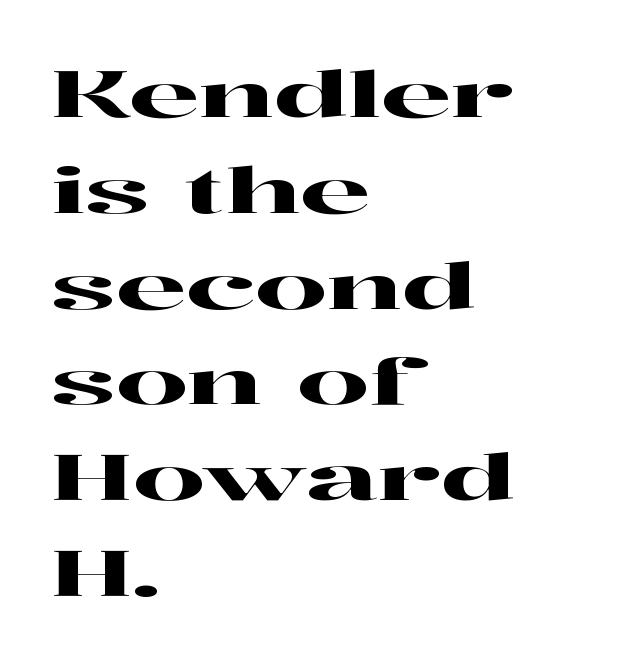
Q: Is the text italic (slanted)? A: No, it is upright.
Q: Is the typeface a serif or a sans-serif typeface? A: Serif.
Q: Is the text underlined? A: No.
Q: How is the paragraph aligned? A: Left-aligned.
Q: Is the spacing between letters normal or unusually wide? A: Normal.
Q: Is the spacing between lines tight, normal or loose? A: Normal.
Q: Width (condensed, normal, or wide)? A: Wide.
Q: Stroke contrast? A: High.
Q: x-height? A: Medium.
Q: Monospaced? A: No.
